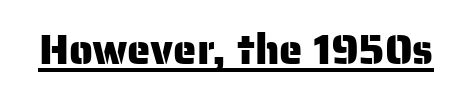
Decoration check: the copy is underlined. Tracking value appears to be zero — textbook default spacing. This sample has the flowing, uneven cadence of proportional lettering. It's the straight-up-and-down kind of type. The letters carry no serifs — their stems end cleanly without finishing strokes.
